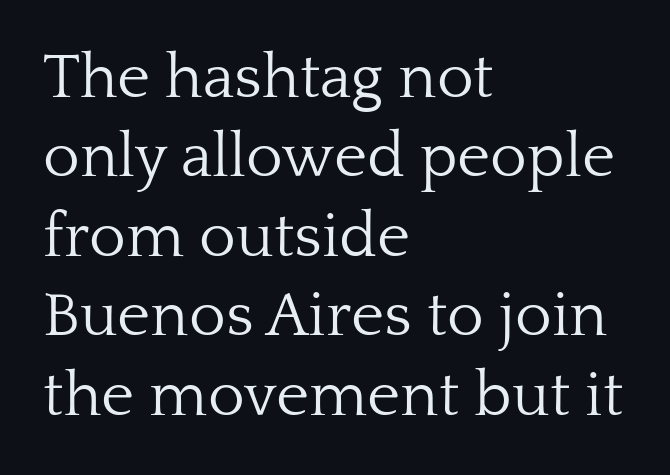
The face used here is rendered with its standard letterfit. Style check: upright. You can tell from the footed stems that serif type was used. Horizontal alignment here is leftward, the default for most running prose. A bare baseline throughout the passage. A light-to-regular cut is what we see here.
